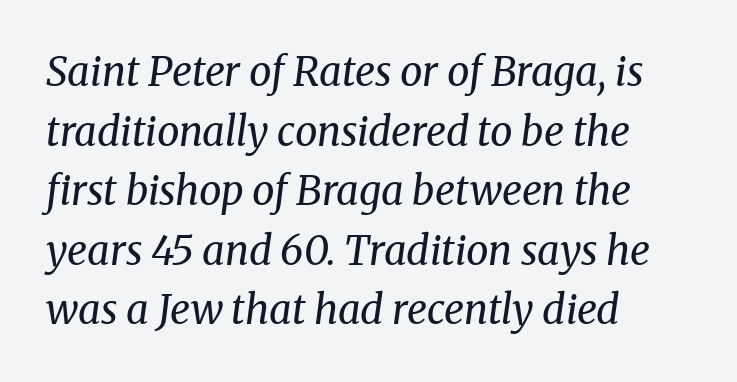
Serif or sans? Serif — the stroke terminals have little feet. Italic? Definitely — the glyphs are oblique. Compared with typical body copy, the letter spacing here is the same. Stem width sits at or under what a default text font uses. Evenly set lines give the paragraph a standard silhouette.
